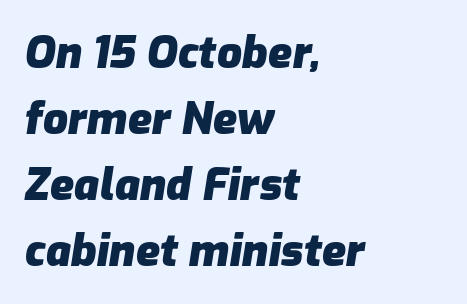
The image shows 44 px heavy type, italic (leaning right); set left-aligned, normal line spacing (1.5x), normal letter spacing, not underlined; low stroke contrast and a medium x-height.
